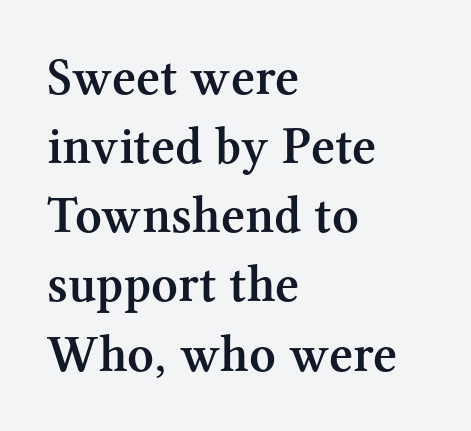
Q: Is the text bold? A: Semi-bold.
Q: Is the text italic (slanted)? A: No, it is upright.
Q: Is the typeface a serif or a sans-serif typeface? A: Serif.
Q: Is the text underlined? A: No.
Q: How is the paragraph aligned? A: Left-aligned.
Q: Is the spacing between letters normal or unusually wide? A: Normal.
Q: Is the spacing between lines tight, normal or loose? A: Normal.
Q: Width (condensed, normal, or wide)? A: Normal.
Q: Stroke contrast? A: Medium.
Q: x-height? A: Medium.
Q: Monospaced? A: No.
